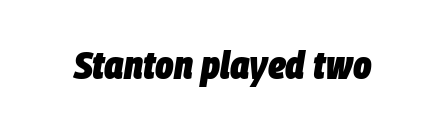
Q: Is the text bold? A: Yes.
Q: Is the text italic (slanted)? A: Yes, it leans right by about 9 degrees.
Q: Is the text underlined? A: No.
Q: Is the spacing between letters normal or unusually wide? A: Normal.
Q: Width (condensed, normal, or wide)? A: Condensed.
Q: Stroke contrast? A: Low.
Q: x-height? A: Large.
Q: Monospaced? A: No.
